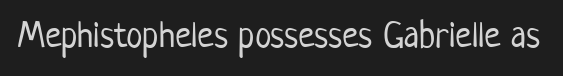
The image shows 37 px light, condensed sans-serif type, upright; set normal letter spacing, not underlined; low stroke contrast and a medium x-height.
